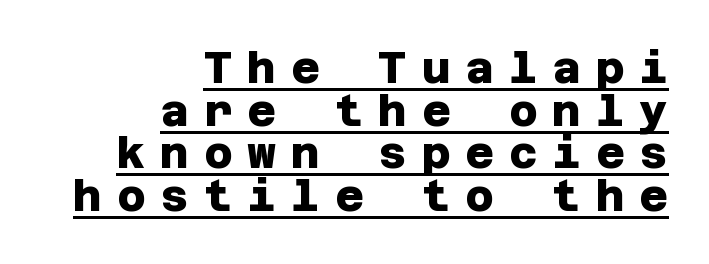
The image shows 44 px heavy sans-serif type; set right-aligned, tight line spacing (0.97x), unusually wide letter spacing (+0.34 em), underlined; low stroke contrast and a large x-height.
